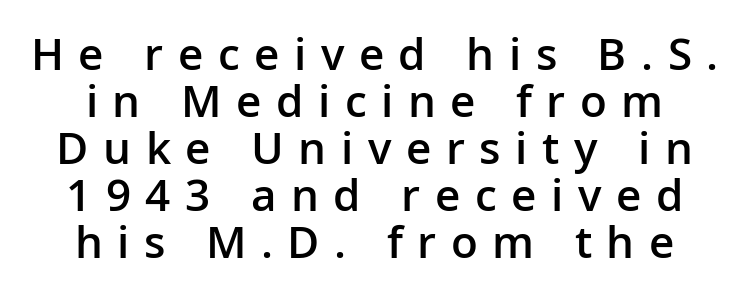
The image shows 44 px semibold sans-serif type, upright; set tight line spacing (1.07x), unusually wide letter spacing (+0.33 em), not underlined; low stroke contrast and a medium x-height.
